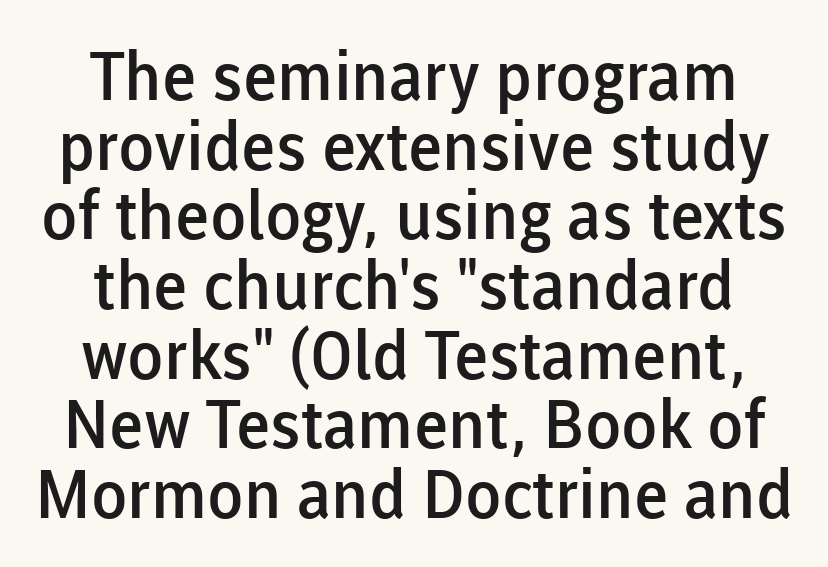
{"serif": "no", "italic": "no", "bold": "semi", "weight": "semibold", "width": "normal", "stroke_contrast": "low", "x_height": "medium", "monospaced": "no", "underline": "no", "align": "center", "line_spacing": "tight", "line_spacing_ratio": 1.04, "letter_spacing": "normal", "letter_spacing_em": 0.0, "glyph_px": 67}
